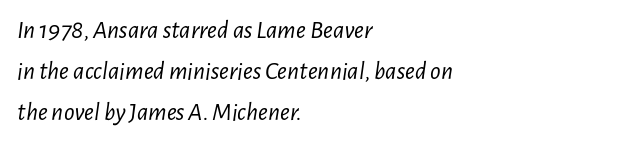
No word sits above an underline. The compositor pushed each line to the left boundary. Italic? Definitely — the glyphs are oblique. How are the letters spaced? Ordinarily, with no added tracking. These lines sit exactly where default settings would place them. Compared with a typical body face, this is equally light or lighter still.
